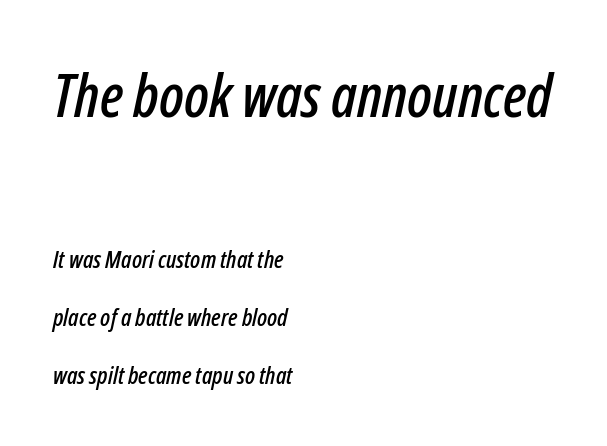
The image shows 59 px condensed type, italic (leaning right); set left-aligned, loose line spacing (2.41x), normal letter spacing, not underlined; the first (top) block is 2.46x larger; low stroke contrast and a medium x-height.
